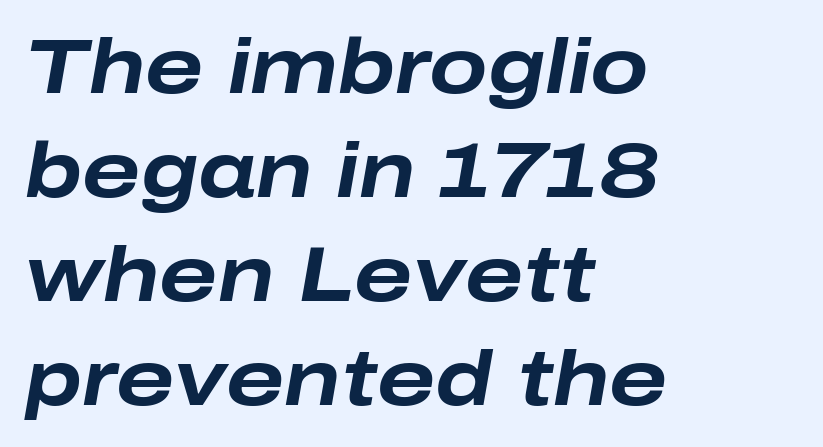
Q: Is the text bold? A: Yes.
Q: Is the text italic (slanted)? A: Yes, it leans right by about 10 degrees.
Q: Is the text underlined? A: No.
Q: How is the paragraph aligned? A: Left-aligned.
Q: Is the spacing between letters normal or unusually wide? A: Normal.
Q: Is the spacing between lines tight, normal or loose? A: Normal.
Q: Width (condensed, normal, or wide)? A: Wide.
Q: Stroke contrast? A: Low.
Q: x-height? A: Medium.
Q: Monospaced? A: No.
